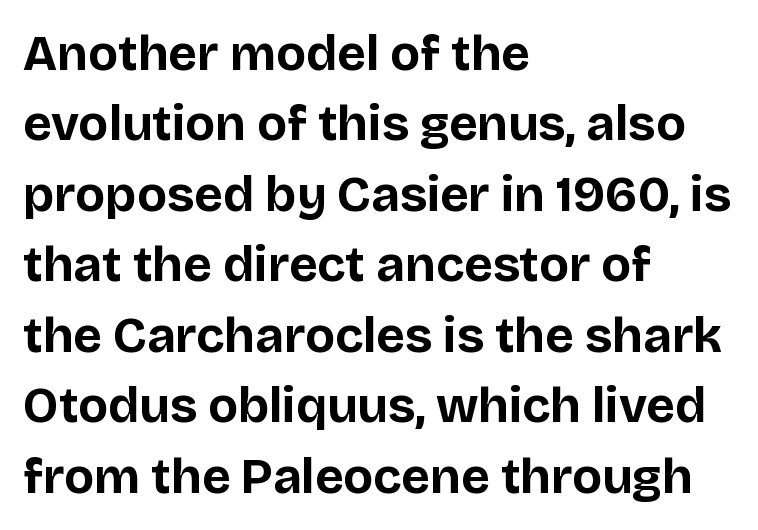
Q: Is the text bold? A: Yes.
Q: Is the text italic (slanted)? A: No, it is upright.
Q: Is the typeface a serif or a sans-serif typeface? A: Sans-serif.
Q: Is the text underlined? A: No.
Q: How is the paragraph aligned? A: Left-aligned.
Q: Is the spacing between letters normal or unusually wide? A: Normal.
Q: Is the spacing between lines tight, normal or loose? A: Normal.
Q: Width (condensed, normal, or wide)? A: Normal.
Q: Stroke contrast? A: Low.
Q: x-height? A: Large.
Q: Monospaced? A: No.
